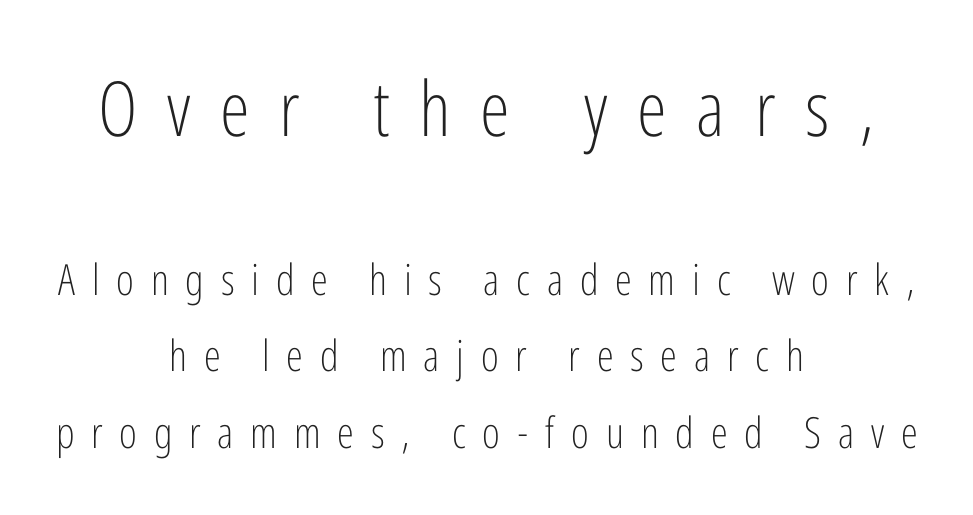
Q: Is the text bold? A: No.
Q: Is the text italic (slanted)? A: No, it is upright.
Q: Is the typeface a serif or a sans-serif typeface? A: Sans-serif.
Q: Is the text underlined? A: No.
Q: How is the paragraph aligned? A: Centered.
Q: Is the spacing between letters normal or unusually wide? A: Unusually wide.
Q: Which block of text is set in a larger size, the first (top) or the second (bottom)? A: The first (top) one.
Q: Width (condensed, normal, or wide)? A: Condensed.
Q: Stroke contrast? A: Low.
Q: x-height? A: Medium.
Q: Monospaced? A: No.
